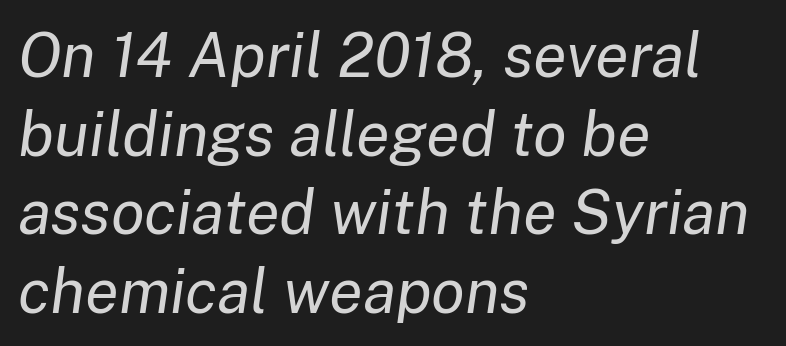
Q: Is the text bold? A: No.
Q: Is the text italic (slanted)? A: Yes, it leans right by about 8 degrees.
Q: Is the text underlined? A: No.
Q: How is the paragraph aligned? A: Left-aligned.
Q: Is the spacing between letters normal or unusually wide? A: Normal.
Q: Is the spacing between lines tight, normal or loose? A: Normal.
Q: Width (condensed, normal, or wide)? A: Normal.
Q: Stroke contrast? A: Low.
Q: x-height? A: Medium.
Q: Monospaced? A: No.
